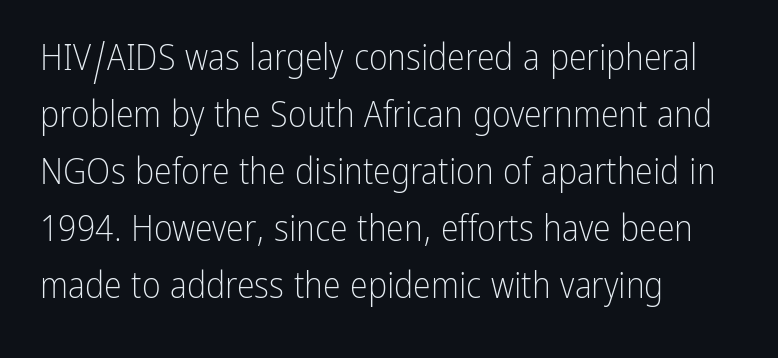
{"serif": "no", "italic": "no", "bold": "no", "weight": "light", "width": "condensed", "stroke_contrast": "low", "x_height": "medium", "monospaced": "no", "underline": "no", "align": "left", "line_spacing": "normal", "line_spacing_ratio": 1.58, "letter_spacing": "normal", "letter_spacing_em": 0.0, "glyph_px": 36}
